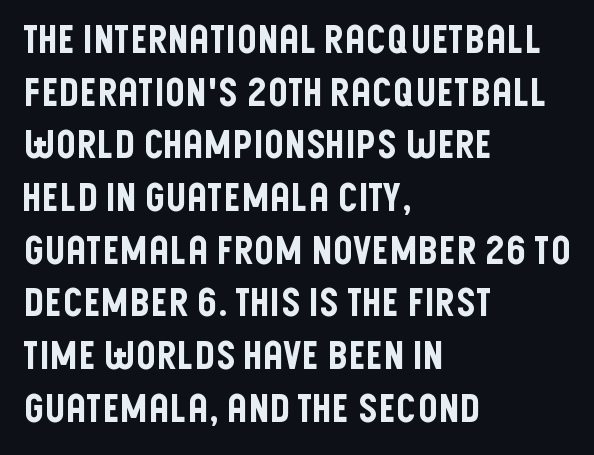
The image shows 39 px condensed sans-serif type, upright; set left-aligned, normal line spacing (1.35x), normal letter spacing, not underlined; low stroke contrast and a large x-height.
